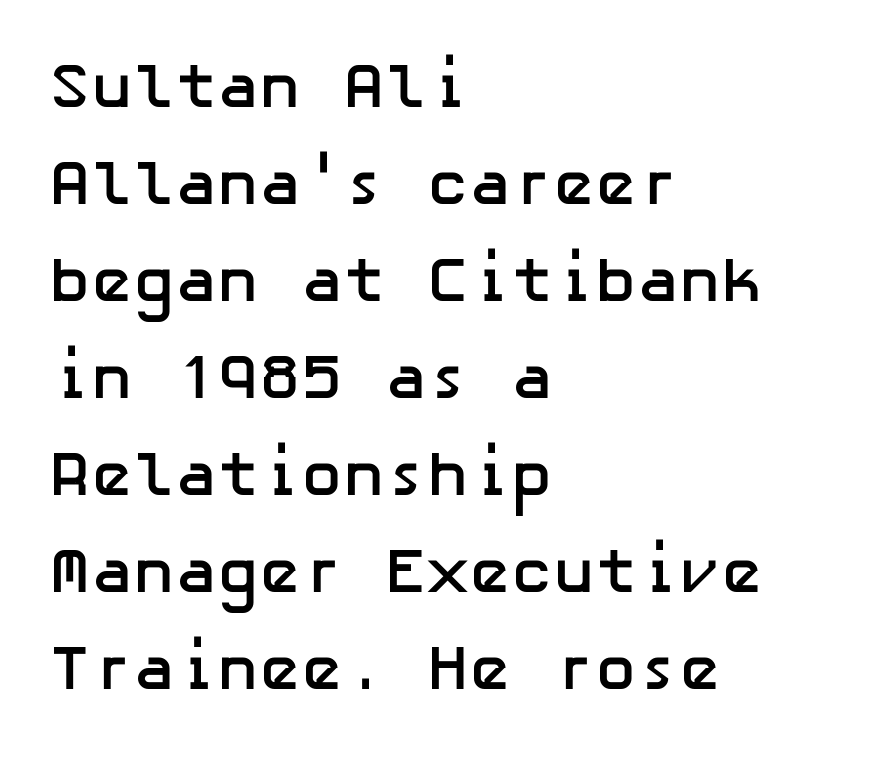
{"serif": "no", "italic": "no", "bold": "yes", "weight": "semibold", "width": "normal", "stroke_contrast": "low", "x_height": "medium", "underline": "no", "align": "left", "line_spacing": "normal", "line_spacing_ratio": 1.54, "letter_spacing": "normal", "letter_spacing_em": 0.0, "glyph_px": 63}
